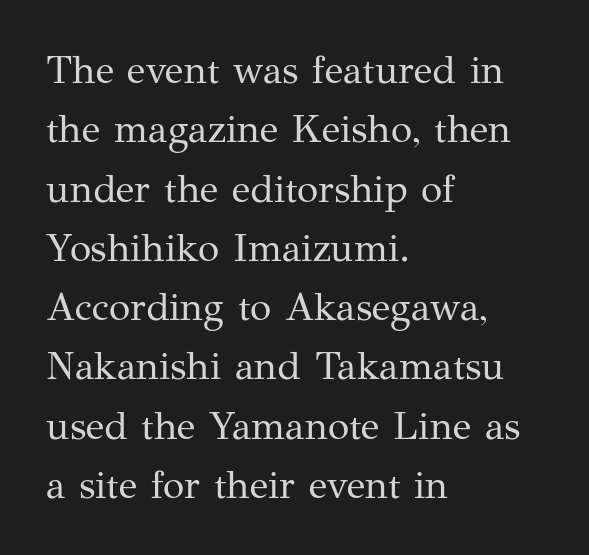
Glance below the letters and you will spot only blank space. Nobody touched the tracking dial on this one. Which margin do the lines hug? The left one — the right edge is uneven. The letters stand upright; this is a roman face.
